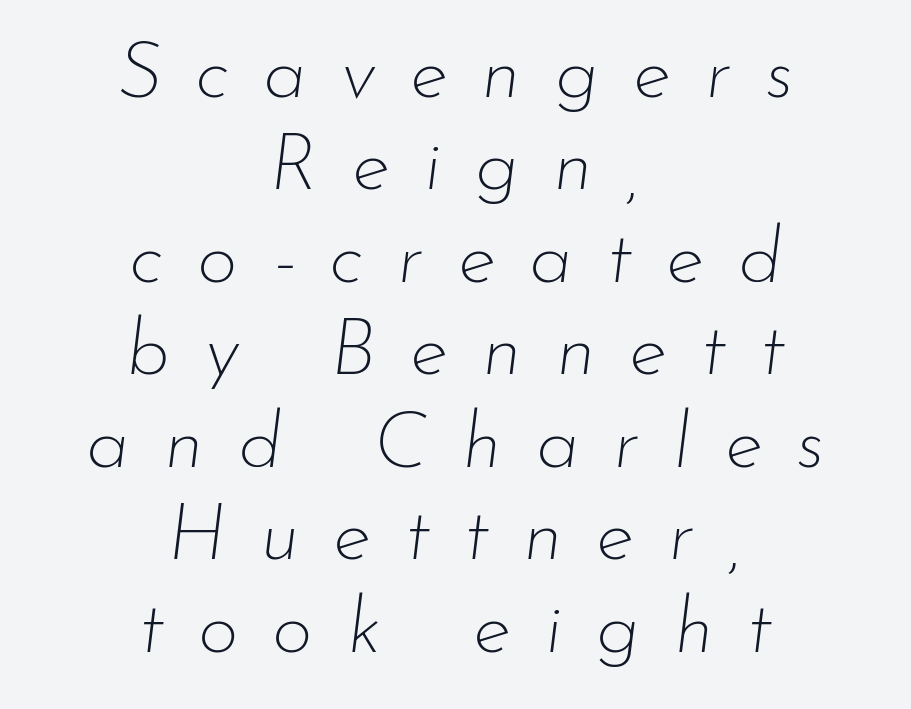
Q: Is the text bold? A: No.
Q: Is the text italic (slanted)? A: Yes, it leans right by about 7 degrees.
Q: Is the text underlined? A: No.
Q: How is the paragraph aligned? A: Centered.
Q: Is the spacing between letters normal or unusually wide? A: Unusually wide.
Q: Width (condensed, normal, or wide)? A: Normal.
Q: Stroke contrast? A: Low.
Q: x-height? A: Small.
Q: Monospaced? A: No.
